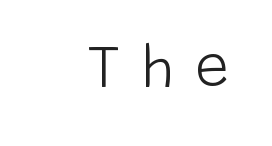
{"serif": "no", "italic": "no", "bold": "no", "weight": "light", "width": "normal", "stroke_contrast": "low", "x_height": "large", "monospaced": "no", "underline": "no", "letter_spacing": "wide", "letter_spacing_em": 0.36, "glyph_px": 60}
